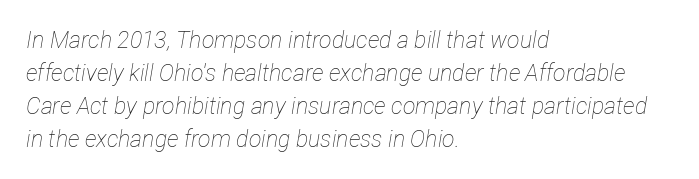
The image shows 23 px text type, italic (leaning right); set left-aligned, normal line spacing (1.43x), normal letter spacing, not underlined.
